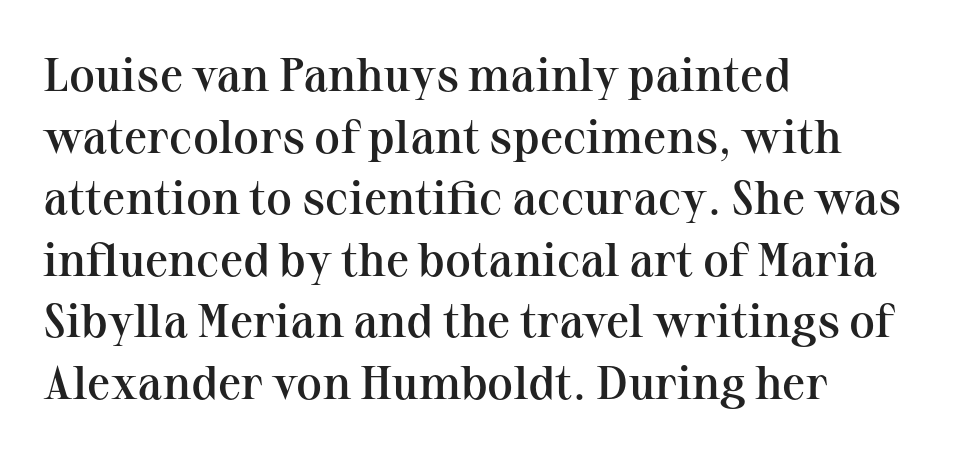
The image shows 47 px semibold serif type, upright; set left-aligned, normal line spacing (1.31x), normal letter spacing, not underlined; medium stroke contrast and a medium x-height.
